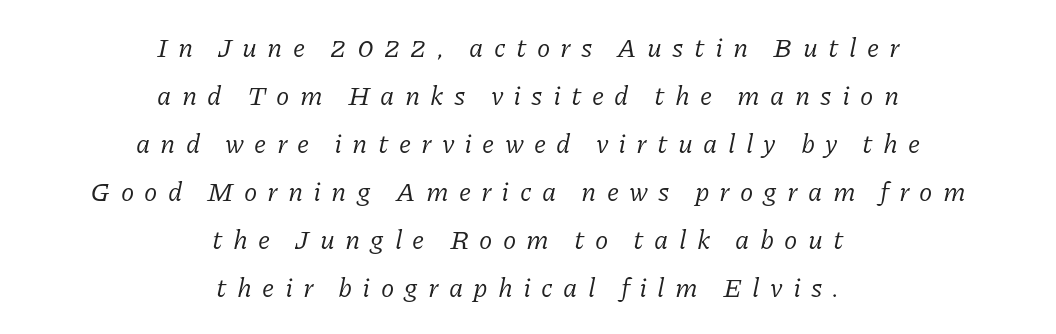
{"italic": "yes", "lean": "right", "slant_degrees": 11, "bold": "no", "underline": "no", "align": "center", "line_spacing_ratio": 1.78, "letter_spacing": "wide", "letter_spacing_em": 0.38, "glyph_px": 27}
